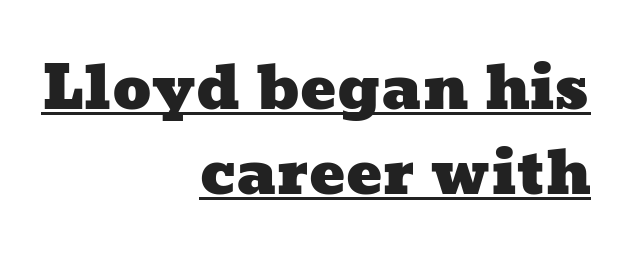
The image shows 60 px wide type; set right-aligned, normal line spacing (1.42x), normal letter spacing, underlined; low stroke contrast and a medium x-height.
